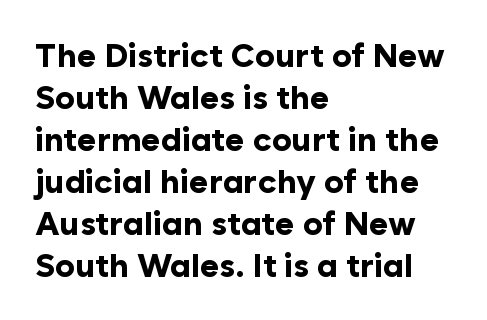
The image shows 33 px bold sans-serif type, upright; set left-aligned, normal line spacing (1.27x), normal letter spacing, not underlined; low stroke contrast and a medium x-height.
